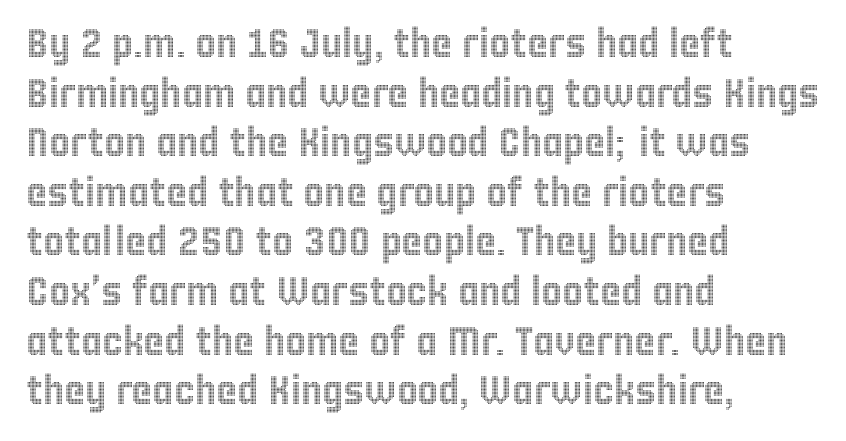
Nobody touched the tracking dial on this one. Has an underline been added? It has not. Each letter keeps its own natural width here, so spacing adapts to shape. Notice how the stems are strictly vertical — no italics here. Horizontally, the lines are justified to the leading edge only.
